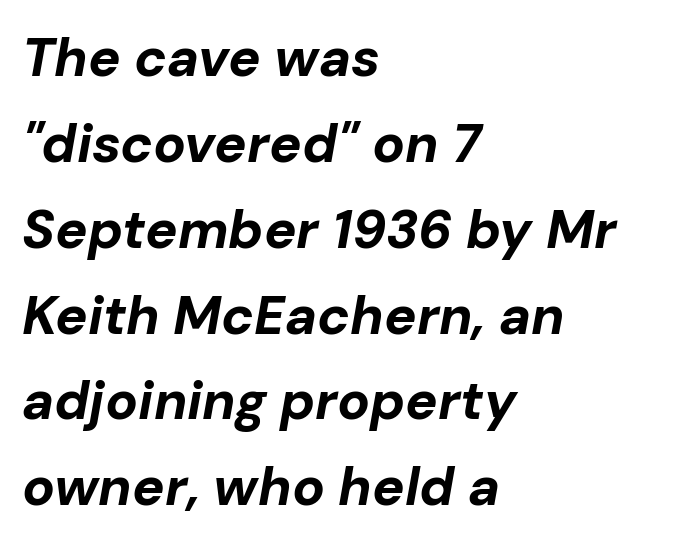
Weight check: bold — yes, fully. This rendering uses left alignment, leaving the right contour irregular. These lines sit exactly where default settings would place them. Each row of text sits above clean, open space. Observe the ordinary spacing: letters are neighbours, not strangers. Quick note: italic.
